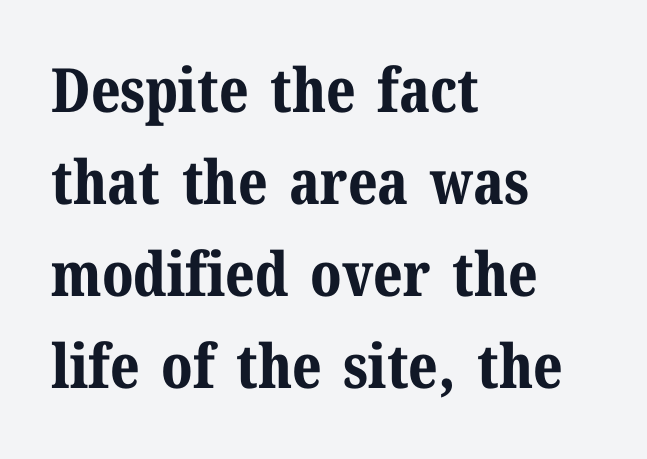
Descender tails drop into unmarked territory. The rendering shows small feet on the letterforms — a serif design. Looks like regular typesetting: each glyph gets only the width it needs. These lines are set flush left with a ragged right edge.
